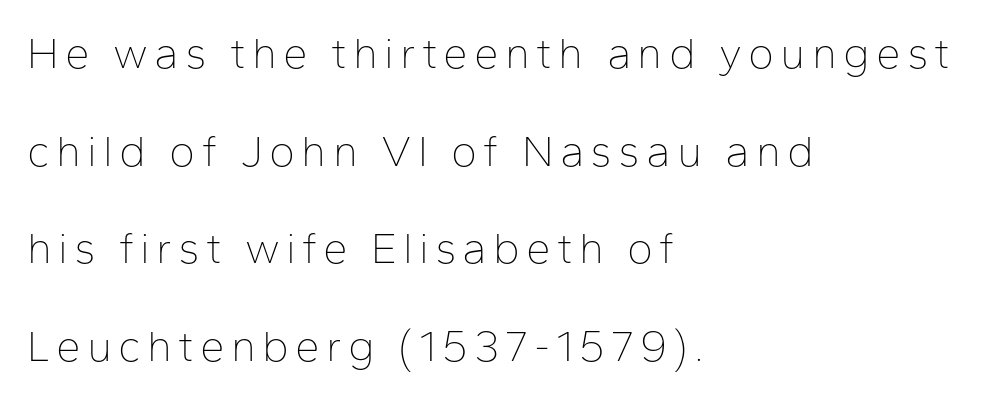
The image shows 44 px thin sans-serif type, upright; set left-aligned, loose line spacing (2.22x), not underlined; low stroke contrast and a medium x-height.
